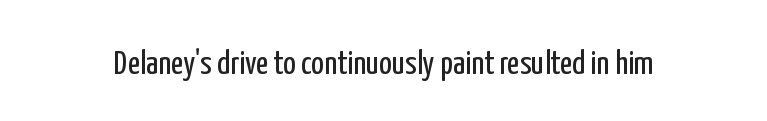
Does the type have serifs? No, each stem ends abruptly. This sample has the flowing, uneven cadence of proportional lettering. Nobody drew a line under any word here. A roman cut, with each character standing at attention.
